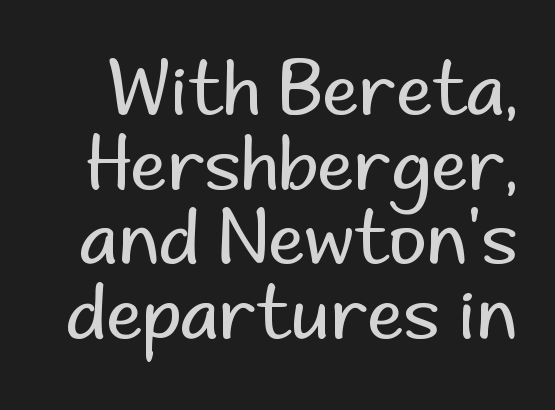
{"serif": "no", "italic": "no", "bold": "no", "weight": "regular", "width": "normal", "stroke_contrast": "low", "x_height": "small", "monospaced": "no", "underline": "no", "line_spacing": "tight", "line_spacing_ratio": 1.01, "letter_spacing": "normal", "letter_spacing_em": 0.0, "glyph_px": 74}
